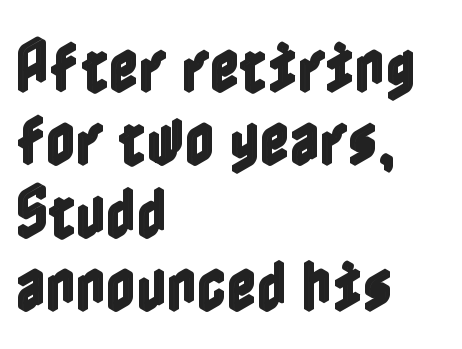
The image shows 58 px condensed type, upright; set left-aligned, normal line spacing (1.26x), normal letter spacing, not underlined; a medium x-height.
